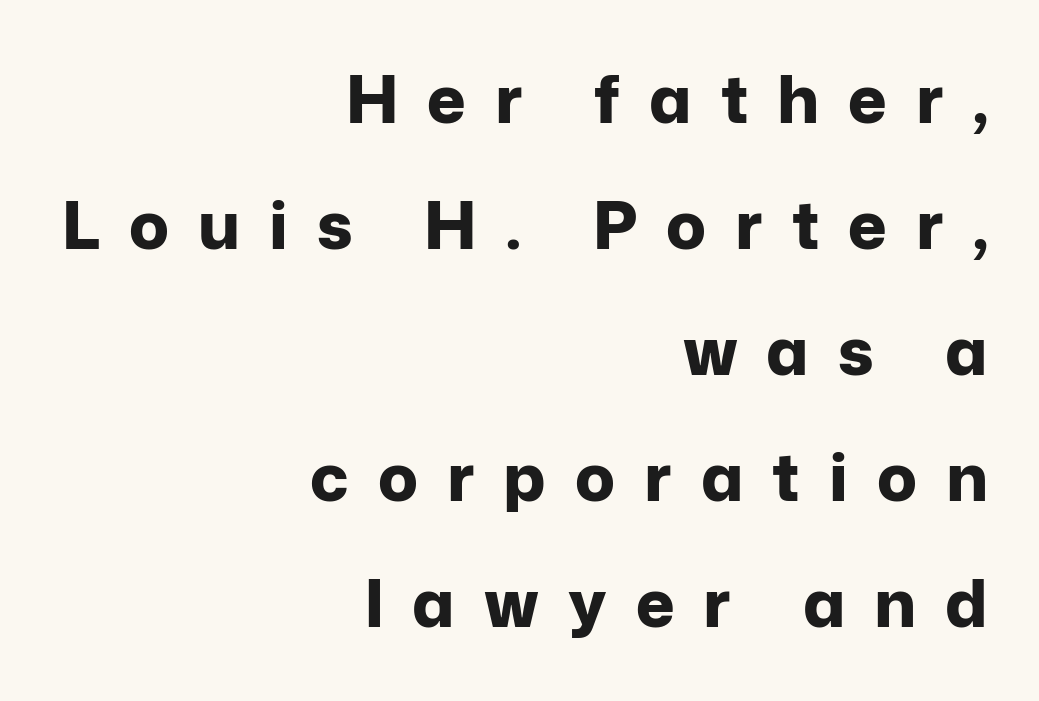
The image shows 66 px bold sans-serif type, upright; set right-aligned, loose line spacing (1.91x), unusually wide letter spacing (+0.44 em), not underlined; low stroke contrast and a medium x-height.
